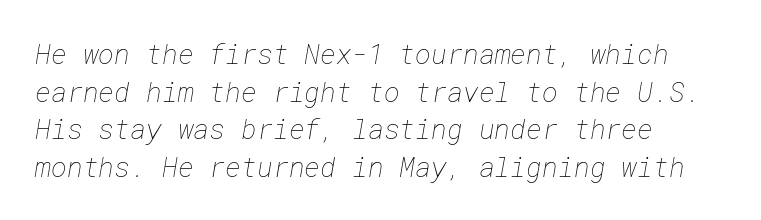
Q: Is the text bold? A: No.
Q: Is the text underlined? A: No.
Q: How is the paragraph aligned? A: Left-aligned.
Q: Is the spacing between letters normal or unusually wide? A: Normal.
Q: Is the spacing between lines tight, normal or loose? A: Normal.
